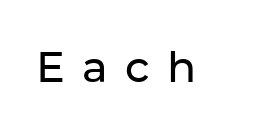
Tracking value appears strongly positive — letters spread wide. Spacing verdict: proportional, widths tailored to each character. Font category for this specimen: sans-serif. Any mark beneath the type? The region is blank.
